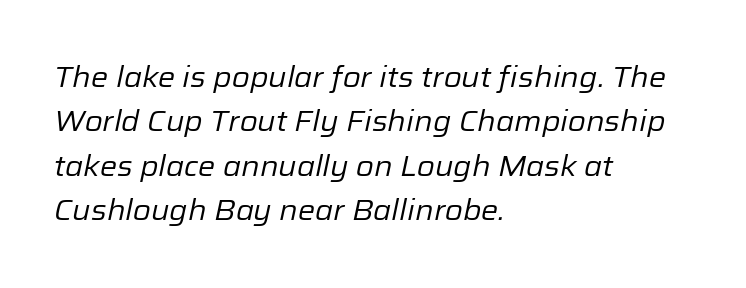
{"italic": "yes", "lean": "right", "slant_degrees": 12, "bold": "no", "weight": "regular", "width": "normal", "stroke_contrast": "low", "x_height": "medium", "monospaced": "no", "underline": "no", "align": "left", "line_spacing": "normal", "line_spacing_ratio": 1.53, "letter_spacing": "normal", "letter_spacing_em": 0.0, "glyph_px": 29}
